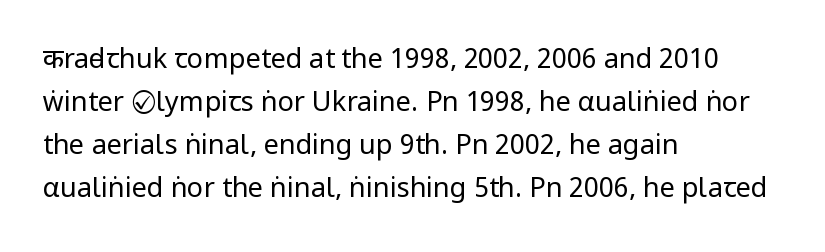
Q: Is the text bold? A: No.
Q: Is the text italic (slanted)? A: No, it is upright.
Q: Is the text underlined? A: No.
Q: How is the paragraph aligned? A: Left-aligned.
Q: Is the spacing between letters normal or unusually wide? A: Normal.
Q: Is the spacing between lines tight, normal or loose? A: Normal.
